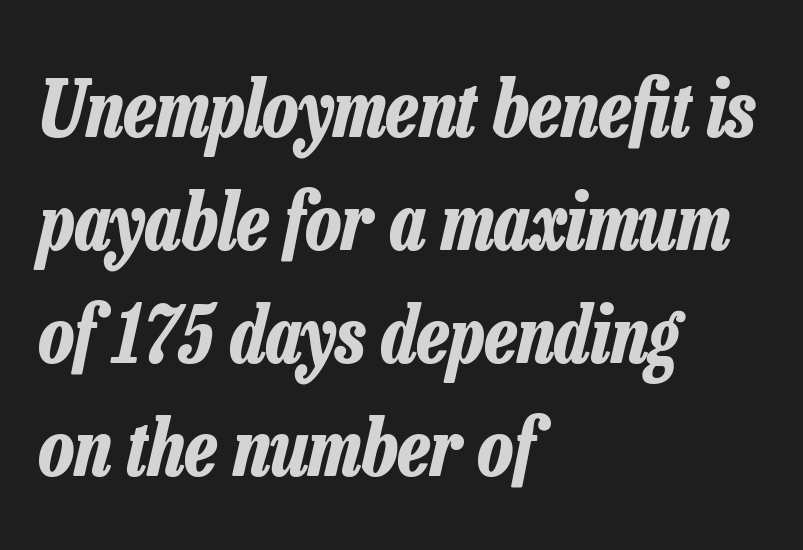
Q: Is the text bold? A: Yes.
Q: Is the text italic (slanted)? A: Yes, it leans right by about 13 degrees.
Q: Is the text underlined? A: No.
Q: How is the paragraph aligned? A: Left-aligned.
Q: Is the spacing between letters normal or unusually wide? A: Normal.
Q: Is the spacing between lines tight, normal or loose? A: Normal.
Q: Width (condensed, normal, or wide)? A: Condensed.
Q: Stroke contrast? A: Low.
Q: x-height? A: Medium.
Q: Monospaced? A: No.
